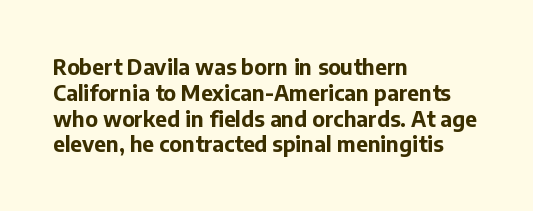
{"italic": "no", "bold": "yes", "underline": "no", "align": "left", "line_spacing_ratio": 1.23, "letter_spacing": "normal", "letter_spacing_em": 0.0, "glyph_px": 21}
